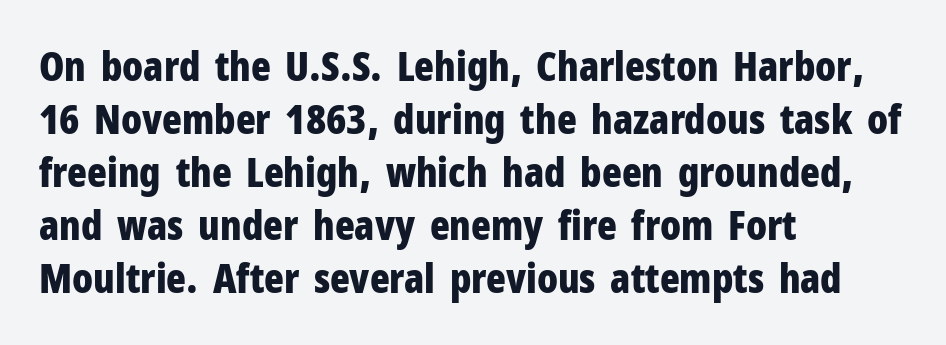
The image shows 41 px bold, condensed sans-serif type, upright; set left-aligned, normal line spacing (1.29x), normal letter spacing, not underlined; low stroke contrast and a medium x-height.
